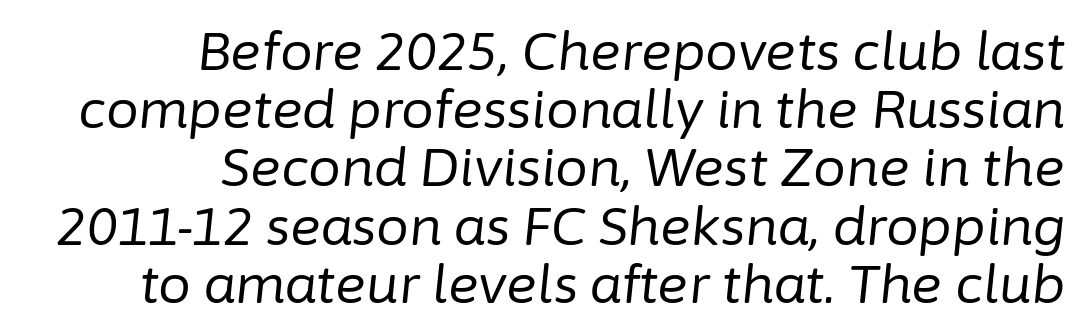
Q: Is the text bold? A: No.
Q: Is the text italic (slanted)? A: Yes, it leans right by about 6 degrees.
Q: Is the text underlined? A: No.
Q: How is the paragraph aligned? A: Right-aligned.
Q: Is the spacing between letters normal or unusually wide? A: Normal.
Q: Is the spacing between lines tight, normal or loose? A: Tight.
Q: Width (condensed, normal, or wide)? A: Normal.
Q: Stroke contrast? A: Low.
Q: x-height? A: Medium.
Q: Monospaced? A: No.
